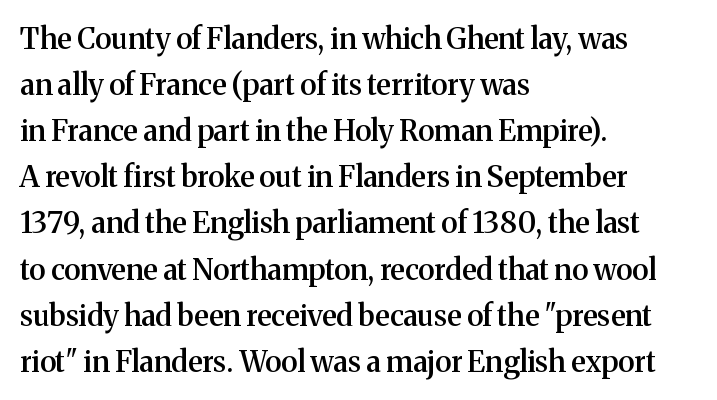
{"serif": "yes", "italic": "no", "bold": "semi", "weight": "semibold", "width": "normal", "stroke_contrast": "medium", "x_height": "medium", "monospaced": "no", "underline": "no", "align": "left", "line_spacing": "normal", "line_spacing_ratio": 1.59, "letter_spacing": "normal", "letter_spacing_em": 0.0, "glyph_px": 29}
